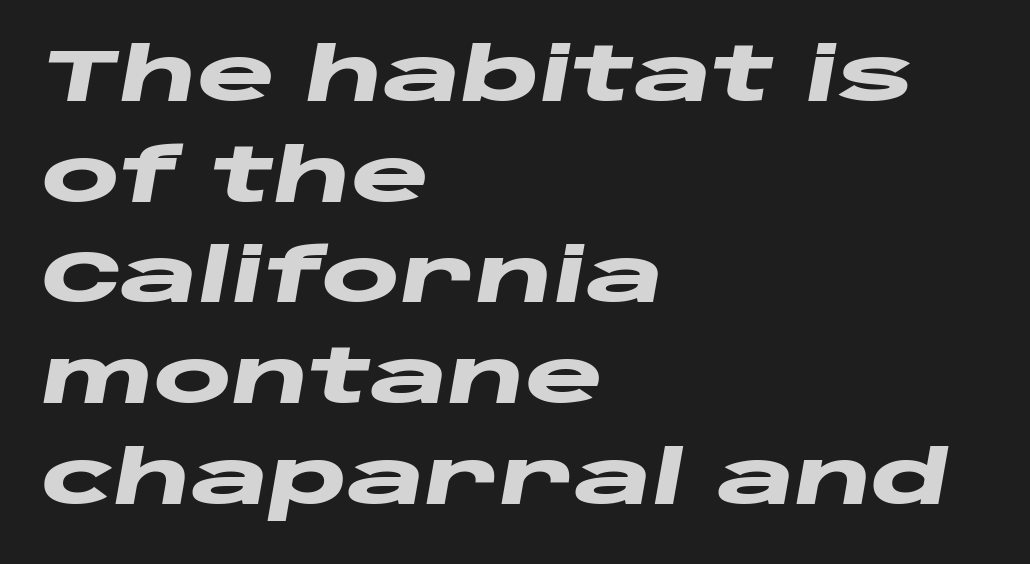
Q: Is the text bold? A: Yes.
Q: Is the text italic (slanted)? A: Yes, it leans right by about 10 degrees.
Q: Is the text underlined? A: No.
Q: How is the paragraph aligned? A: Left-aligned.
Q: Is the spacing between letters normal or unusually wide? A: Normal.
Q: Is the spacing between lines tight, normal or loose? A: Normal.
Q: Width (condensed, normal, or wide)? A: Wide.
Q: Stroke contrast? A: Low.
Q: x-height? A: Large.
Q: Monospaced? A: No.
